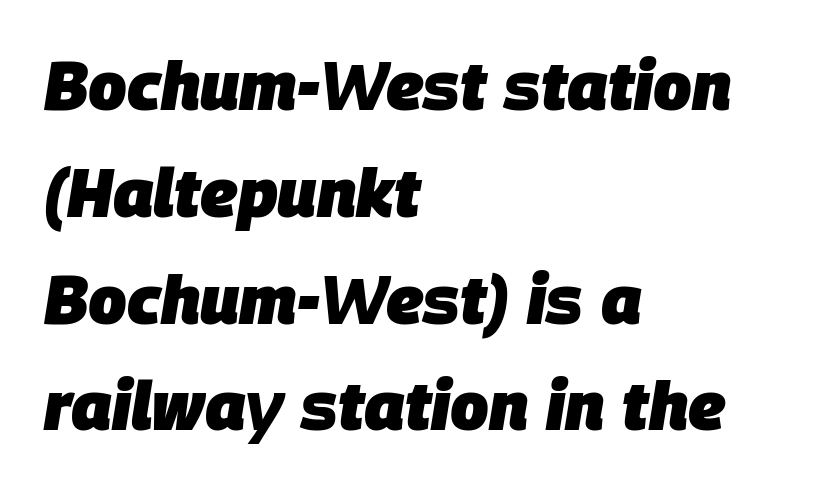
The image shows 68 px heavy type, italic (leaning right); set left-aligned, normal line spacing (1.57x), normal letter spacing, not underlined; low stroke contrast and a large x-height.
